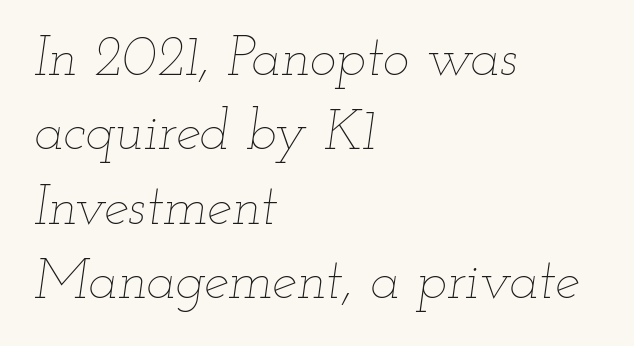
Q: Is the text bold? A: No.
Q: Is the text italic (slanted)? A: Yes, it leans right by about 12 degrees.
Q: Is the text underlined? A: No.
Q: How is the paragraph aligned? A: Left-aligned.
Q: Is the spacing between letters normal or unusually wide? A: Normal.
Q: Is the spacing between lines tight, normal or loose? A: Normal.
Q: Width (condensed, normal, or wide)? A: Wide.
Q: Stroke contrast? A: Low.
Q: x-height? A: Small.
Q: Monospaced? A: No.
